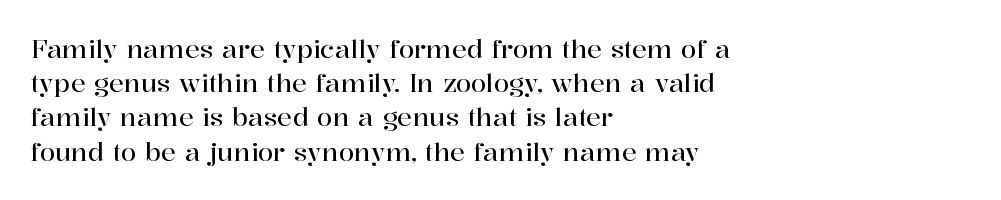
The lettering holds an erect, upright posture throughout. Nobody drew a line under any word here. This rendering uses left alignment, leaving the right contour irregular. Each new line begins a customary step beneath the previous one. Students, note that the glyphs here touch the page at normal intervals.
